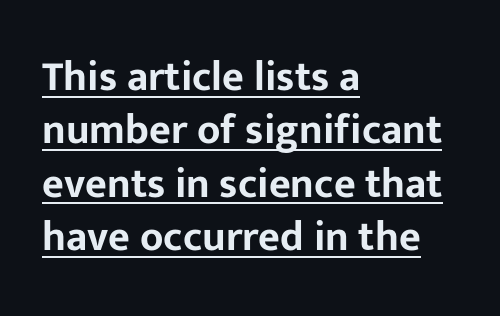
The image shows 42 px sans-serif type, upright; set left-aligned, normal line spacing (1.27x), normal letter spacing, underlined; low stroke contrast and a medium x-height.
